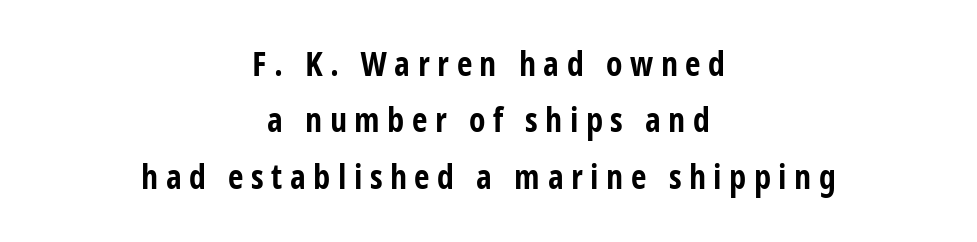
Bold? Absolutely — the strokes are thick and heavy. Descenders hang freely into open space. Alignment: centered. Posture: upright roman.
